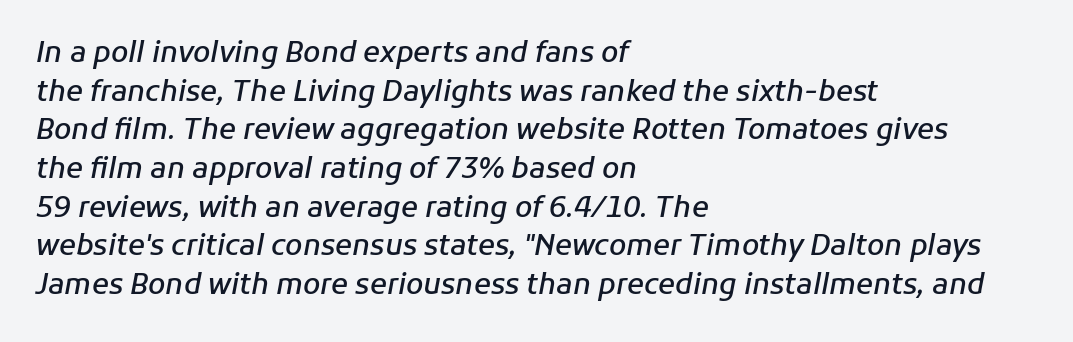
The image shows 28 px semibold type, italic (leaning right); set left-aligned, normal line spacing (1.38x), normal letter spacing, not underlined; low stroke contrast and a medium x-height.
